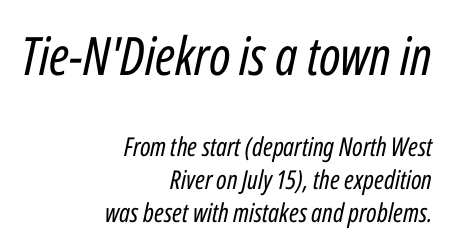
Q: Is the text bold? A: No.
Q: Is the text italic (slanted)? A: Yes, it leans right by about 12 degrees.
Q: Is the text underlined? A: No.
Q: How is the paragraph aligned? A: Right-aligned.
Q: Is the spacing between letters normal or unusually wide? A: Normal.
Q: Is the spacing between lines tight, normal or loose? A: Normal.
Q: Which block of text is set in a larger size, the first (top) or the second (bottom)? A: The first (top) one.
Q: Width (condensed, normal, or wide)? A: Condensed.
Q: Stroke contrast? A: Low.
Q: x-height? A: Medium.
Q: Monospaced? A: No.
